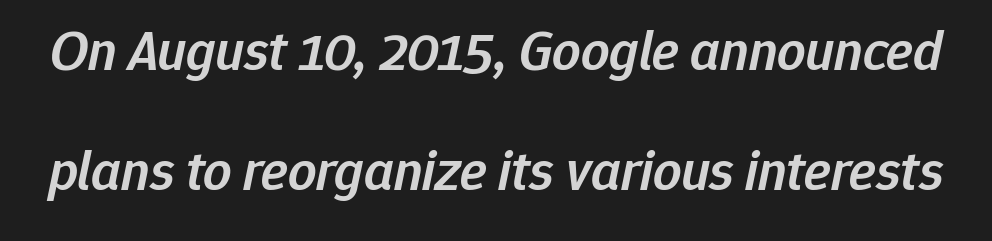
Italic? Definitely — the glyphs are oblique. Between one letter and the next there's only the usual sliver of space. A typesetter would call this leading open, well beyond the default. You could not count columns in this text — the font is proportionally spaced. In terms of weight, the rendering is demibold, just under bold. Letters rest on an invisible, unmarked baseline.
